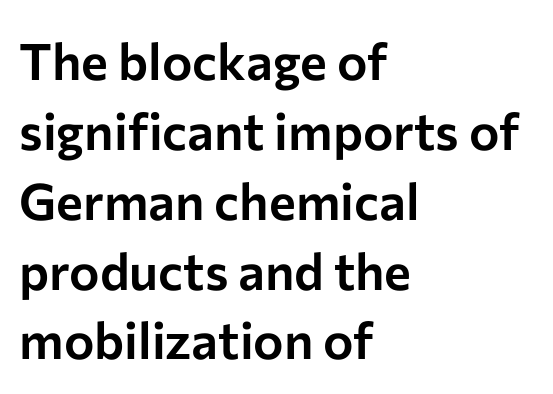
{"serif": "no", "italic": "no", "width": "normal", "stroke_contrast": "low", "x_height": "medium", "monospaced": "no", "underline": "no", "align": "left", "line_spacing": "normal", "line_spacing_ratio": 1.37, "letter_spacing": "normal", "letter_spacing_em": 0.0, "glyph_px": 51}
